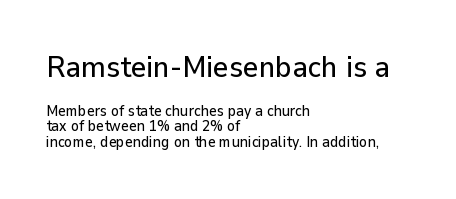
{"serif": "no", "italic": "no", "width": "normal", "stroke_contrast": "low", "x_height": "medium", "monospaced": "no", "underline": "no", "align": "left", "line_spacing": "tight", "line_spacing_ratio": 1.01, "letter_spacing": "normal", "letter_spacing_em": 0.0, "larger_block": "first", "size_ratio": 2.0, "glyph_px": 30}
